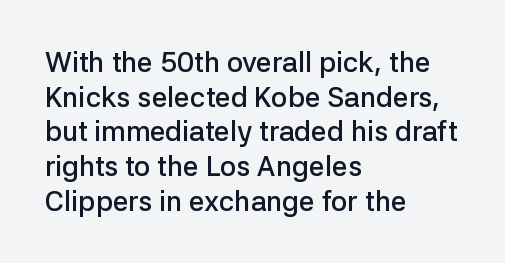
Q: Is the text bold? A: Semi-bold.
Q: Is the text italic (slanted)? A: No, it is upright.
Q: Is the typeface a serif or a sans-serif typeface? A: Sans-serif.
Q: Is the text underlined? A: No.
Q: How is the paragraph aligned? A: Left-aligned.
Q: Is the spacing between letters normal or unusually wide? A: Normal.
Q: Width (condensed, normal, or wide)? A: Normal.
Q: Stroke contrast? A: Low.
Q: x-height? A: Medium.
Q: Monospaced? A: No.
